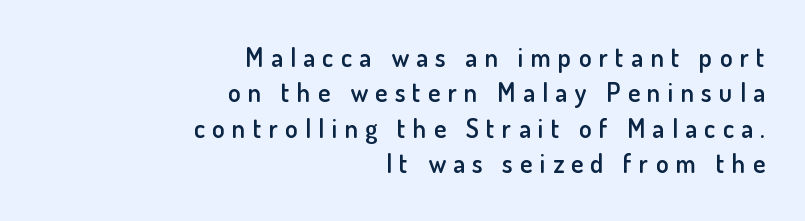
Posture: upright roman. Leading matches the norm, producing a regular column. Glyph-to-glyph distance is far greater than everyday printed text. Horizontal alignment here is rightward, an uncommon choice for prose.
